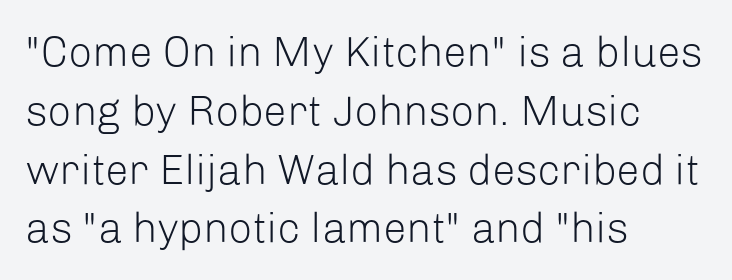
{"serif": "no", "italic": "no", "bold": "no", "weight": "light", "width": "normal", "stroke_contrast": "low", "x_height": "medium", "monospaced": "no", "underline": "no", "align": "left", "line_spacing": "normal", "line_spacing_ratio": 1.4, "letter_spacing": "normal", "letter_spacing_em": 0.0, "glyph_px": 42}
